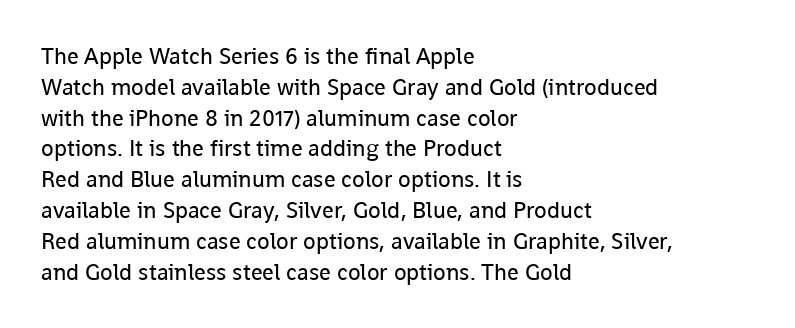
{"italic": "no", "bold": "no", "underline": "no", "align": "left", "line_spacing": "normal", "line_spacing_ratio": 1.34, "letter_spacing": "normal", "letter_spacing_em": 0.0, "glyph_px": 23}
